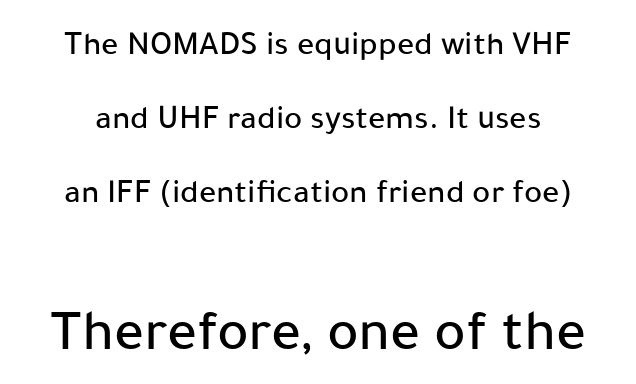
Q: Is the text italic (slanted)? A: No, it is upright.
Q: Is the typeface a serif or a sans-serif typeface? A: Sans-serif.
Q: Is the text underlined? A: No.
Q: How is the paragraph aligned? A: Centered.
Q: Is the spacing between letters normal or unusually wide? A: Normal.
Q: Is the spacing between lines tight, normal or loose? A: Loose.
Q: Which block of text is set in a larger size, the first (top) or the second (bottom)? A: The second (bottom) one.
Q: Width (condensed, normal, or wide)? A: Normal.
Q: Stroke contrast? A: Low.
Q: x-height? A: Medium.
Q: Monospaced? A: No.
